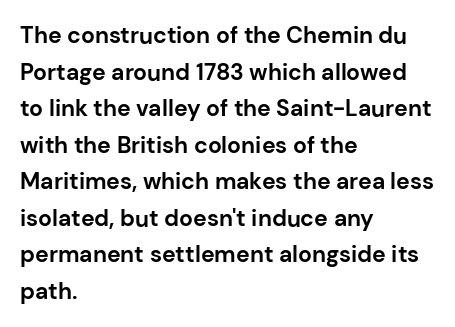
Visually the block forms a straight wall on the left and a jagged coastline on the right. The letters are bold, with thick, heavy strokes. The gap between lines stays unmarked. This sample keeps an unexceptional amount of space between lines. The horizontal fit of the characters is conventional and even. Vertical strokes here are truly vertical.
